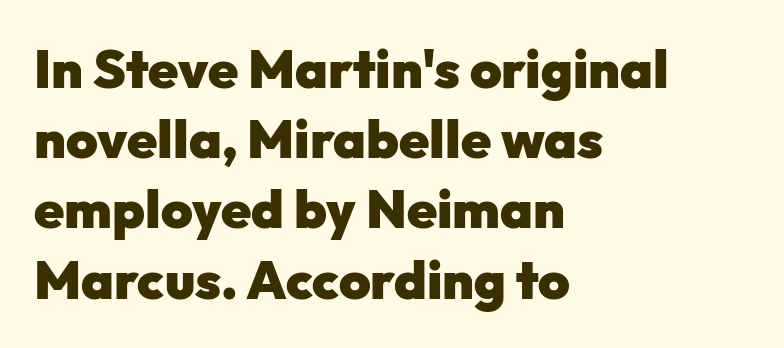
Standard letterfit; no display-style spreading of the glyphs. Are there feet on the stems? There aren't — it's a sans. Notice how the stems are strictly vertical — no italics here. Vertically, the passage feels balanced, rows spaced as you'd expect. Each letter keeps its own natural width here, so spacing adapts to shape.
